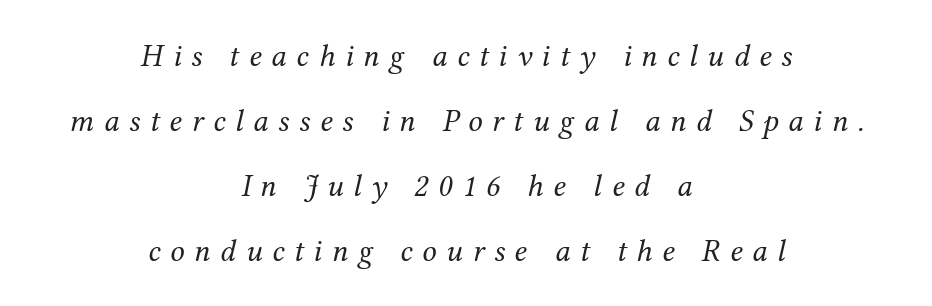
The image shows 32 px regular-weight serif type, italic (leaning right); set centered, loose line spacing (2.03x), unusually wide letter spacing (+0.3 em), not underlined; medium stroke contrast and a medium x-height.
